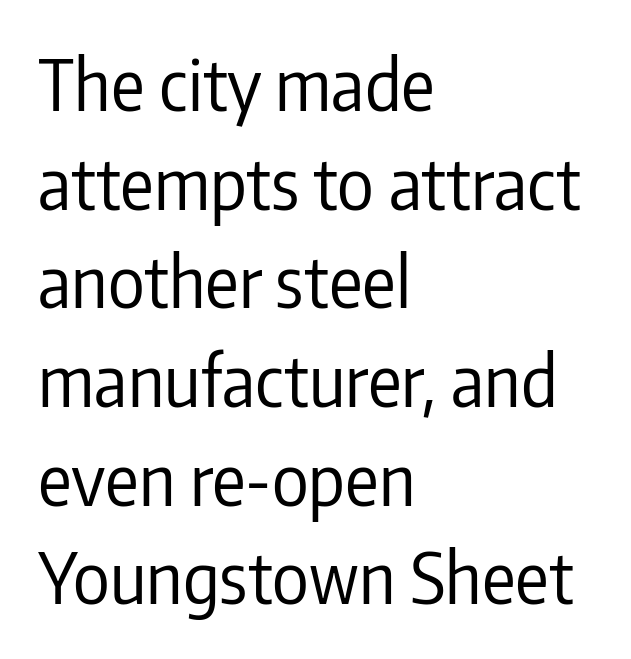
{"serif": "no", "italic": "no", "bold": "no", "weight": "regular", "width": "condensed", "stroke_contrast": "low", "x_height": "medium", "monospaced": "no", "underline": "no", "align": "left", "line_spacing": "normal", "line_spacing_ratio": 1.41, "letter_spacing": "normal", "letter_spacing_em": 0.0, "glyph_px": 70}
